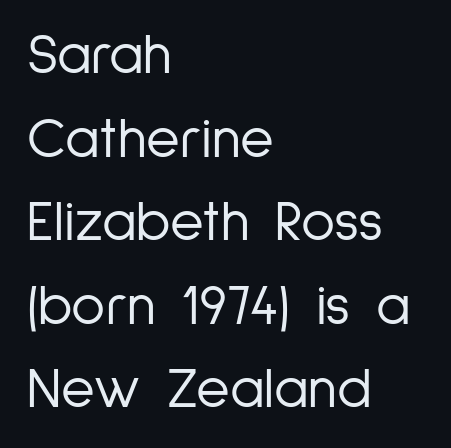
The image shows 58 px light, condensed sans-serif type, upright; set left-aligned, normal line spacing (1.44x), normal letter spacing, not underlined; low stroke contrast and a medium x-height.
